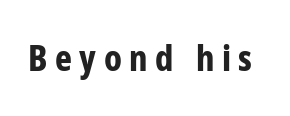
Note the varied advance widths — an 'i' is clearly narrower than an 'm'. The space beneath each line is pristine and unruled. On the weight axis this lands at bold, roughly 700. The passage shown has open, widely tracked lettering throughout. It's the straight-up-and-down kind of type. Typographically, this falls in the sans-serif category.
